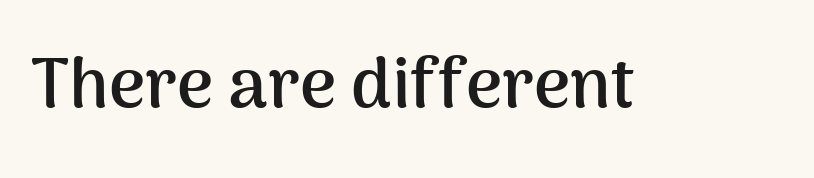
The image shows 70 px semibold sans-serif type, upright; set normal letter spacing, not underlined; medium stroke contrast and a medium x-height.
